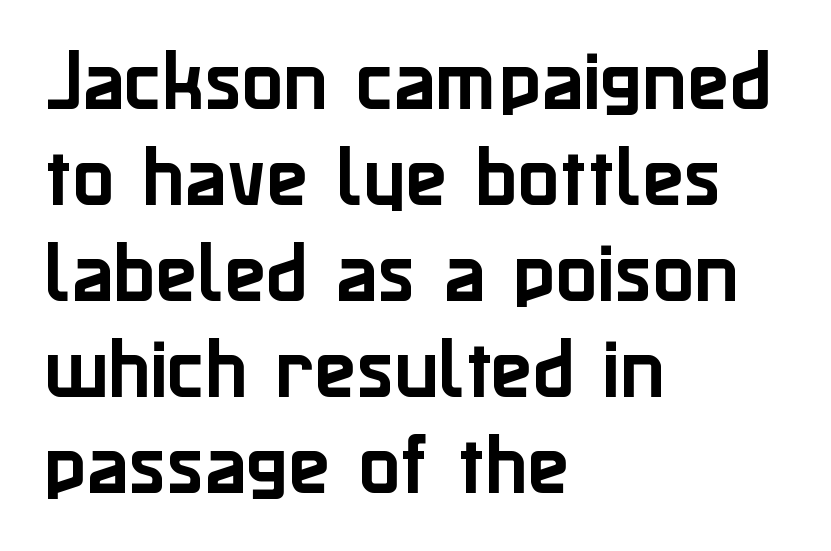
Q: Is the text italic (slanted)? A: No, it is upright.
Q: Is the typeface a serif or a sans-serif typeface? A: Sans-serif.
Q: Is the text underlined? A: No.
Q: How is the paragraph aligned? A: Left-aligned.
Q: Is the spacing between letters normal or unusually wide? A: Normal.
Q: Is the spacing between lines tight, normal or loose? A: Normal.
Q: Width (condensed, normal, or wide)? A: Normal.
Q: Stroke contrast? A: Low.
Q: x-height? A: Medium.
Q: Monospaced? A: No.
